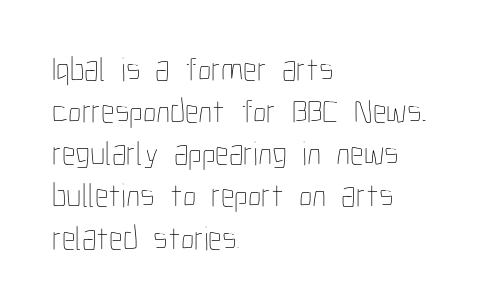
The image shows 34 px thin, condensed type, upright; set left-aligned, line spacing 1.24x, normal letter spacing, not underlined; low stroke contrast and a medium x-height.
